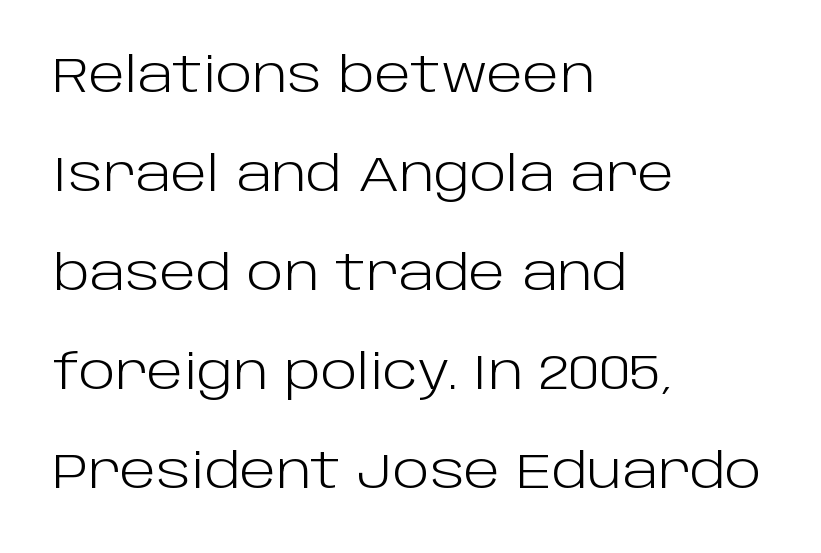
The rendering shows plain stroke endings on the letterforms — a sans-serif design. The ragged edge is on the right, which tells us the setting is flush left. Caption: face not bold, strokes unweighted. Decoration check: the copy has no underline. The tracking reads as untouched default to a designer's eye. A great deal of white space separates one row of letters from the next.
